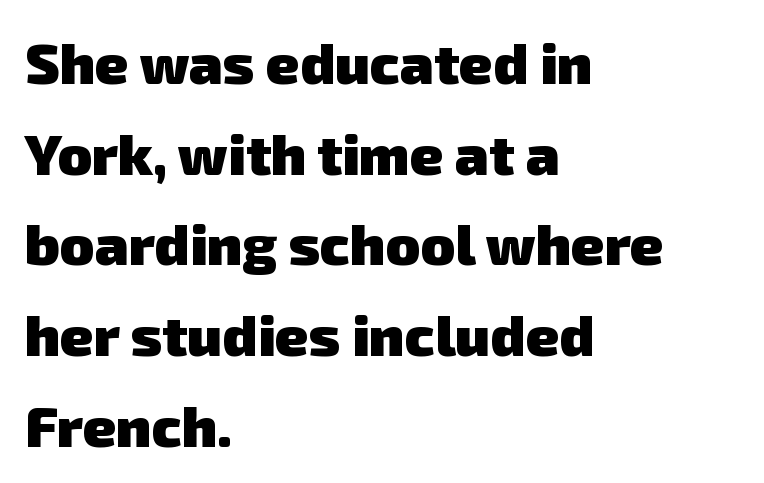
The image shows 57 px heavy sans-serif type; set left-aligned, normal line spacing (1.59x), normal letter spacing, not underlined; low stroke contrast and a medium x-height.
